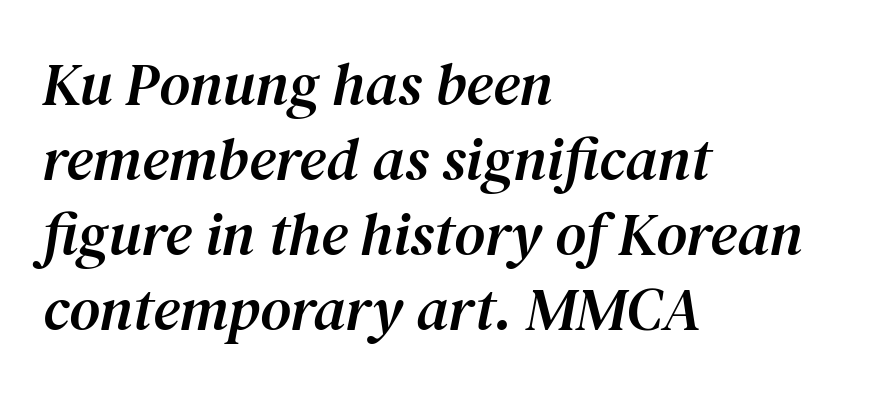
Q: Is the text italic (slanted)? A: Yes, it leans right by about 12 degrees.
Q: Is the typeface a serif or a sans-serif typeface? A: Serif.
Q: Is the text underlined? A: No.
Q: How is the paragraph aligned? A: Left-aligned.
Q: Is the spacing between letters normal or unusually wide? A: Normal.
Q: Is the spacing between lines tight, normal or loose? A: Normal.
Q: Width (condensed, normal, or wide)? A: Normal.
Q: Stroke contrast? A: Medium.
Q: x-height? A: Medium.
Q: Monospaced? A: No.
